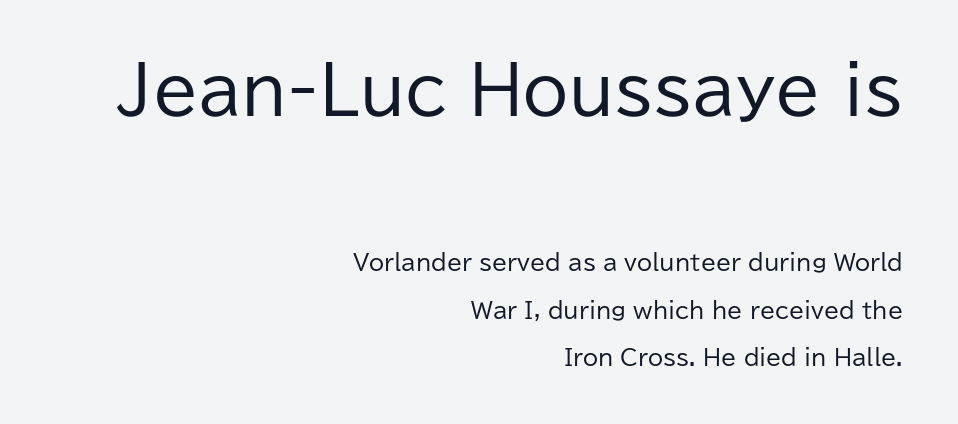
Q: Is the text bold? A: No.
Q: Is the text italic (slanted)? A: No, it is upright.
Q: Is the typeface a serif or a sans-serif typeface? A: Sans-serif.
Q: Is the text underlined? A: No.
Q: How is the paragraph aligned? A: Right-aligned.
Q: Is the spacing between letters normal or unusually wide? A: Normal.
Q: Is the spacing between lines tight, normal or loose? A: Loose.
Q: Which block of text is set in a larger size, the first (top) or the second (bottom)? A: The first (top) one.
Q: Width (condensed, normal, or wide)? A: Normal.
Q: Stroke contrast? A: Low.
Q: x-height? A: Medium.
Q: Monospaced? A: No.
